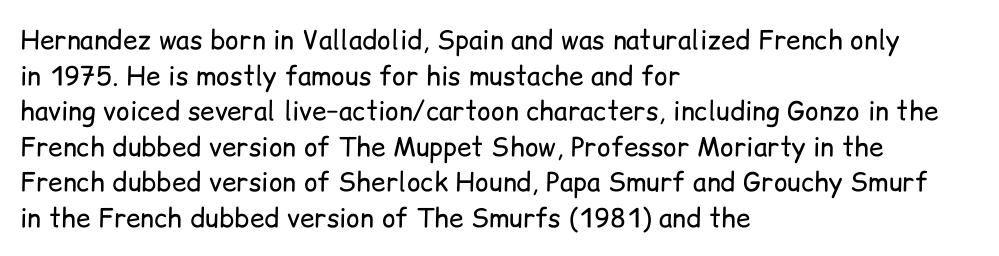
The image shows 26 px text type, upright; set left-aligned, normal line spacing (1.37x), normal letter spacing, not underlined.
